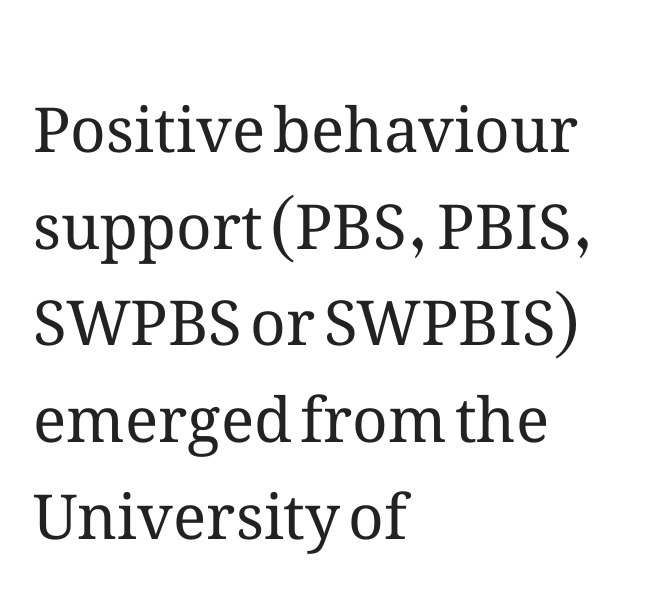
Q: Is the text bold? A: No.
Q: Is the text italic (slanted)? A: No, it is upright.
Q: Is the text underlined? A: No.
Q: How is the paragraph aligned? A: Left-aligned.
Q: Is the spacing between letters normal or unusually wide? A: Normal.
Q: Is the spacing between lines tight, normal or loose? A: Normal.
Q: Width (condensed, normal, or wide)? A: Normal.
Q: Stroke contrast? A: Medium.
Q: x-height? A: Medium.
Q: Monospaced? A: No.
